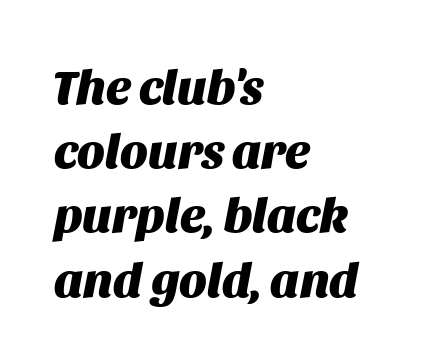
{"italic": "yes", "lean": "right", "slant_degrees": 11, "bold": "yes", "weight": "heavy", "width": "normal", "stroke_contrast": "medium", "x_height": "large", "monospaced": "no", "underline": "no", "align": "left", "line_spacing": "normal", "line_spacing_ratio": 1.31, "letter_spacing": "normal", "letter_spacing_em": 0.0, "glyph_px": 49}
